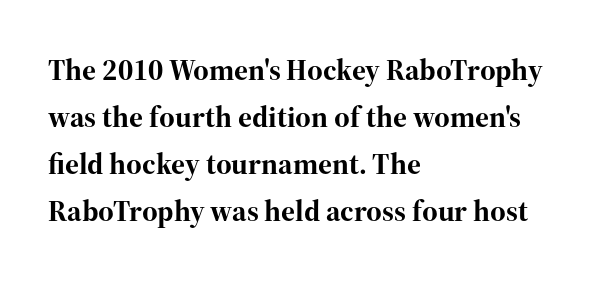
Each letter keeps its own natural width here, so spacing adapts to shape. In CSS terms this would be text-align: left. Does the type have serifs? Yes, each stem ends in a small foot. Between one letter and the next there's only the usual sliver of space.
